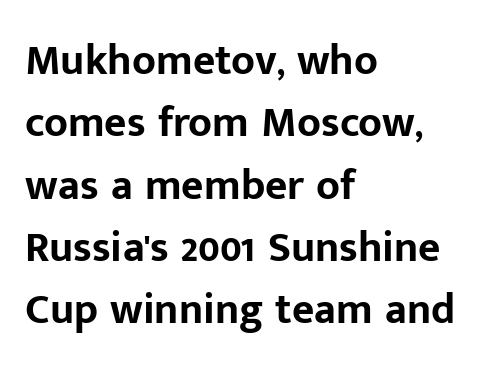
A sans-serif font was chosen for this passage. All the whitespace from short lines collects on the right. Each letter keeps its own natural width here, so spacing adapts to shape. The lettering stays uniformly vertical, giving the passage a roman look. Is there much room between lines? A standard amount, neither cramped nor airy.
